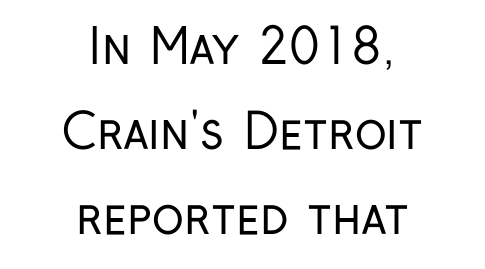
The image shows 48 px regular-weight, condensed sans-serif type, upright; set centered, line spacing 1.77x, normal letter spacing, not underlined; low stroke contrast and a medium x-height.
